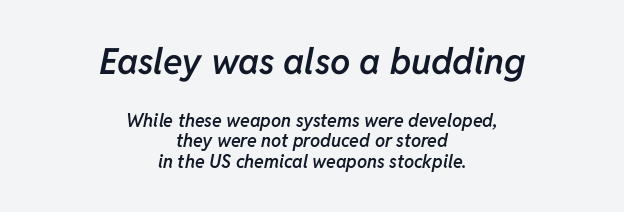
{"italic": "yes", "lean": "right", "slant_degrees": 11, "bold": "semi", "weight": "semibold", "width": "normal", "stroke_contrast": "low", "x_height": "medium", "monospaced": "no", "underline": "no", "align": "center", "line_spacing_ratio": 1.16, "letter_spacing": "normal", "letter_spacing_em": 0.0, "larger_block": "first", "size_ratio": 2.0, "glyph_px": 36}
